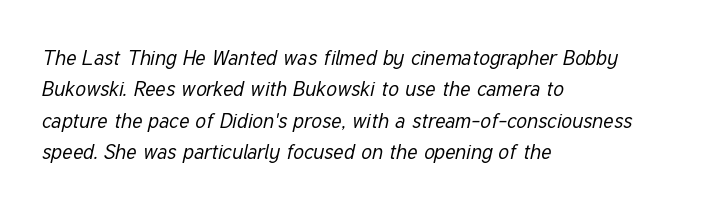
The text carries the slant typical of an italic or oblique font. The rendering uses a moderate line-height, typical for paragraphs. Compared with a typical body face, this is equally light or lighter still. The passage shown is not underscored anywhere. This rendering leaves character spacing at its baseline value. The rag falls on the right side of this text block.
